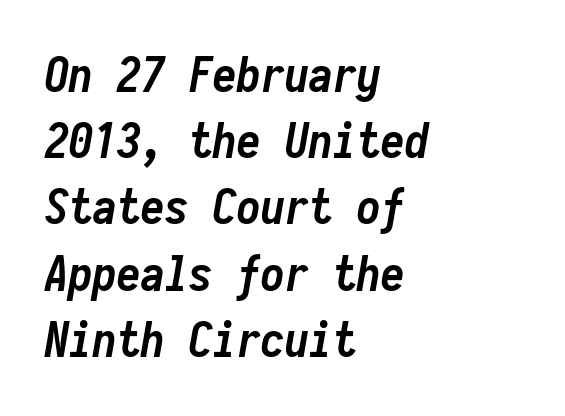
The image shows 48 px semibold, condensed type, italic (leaning right), monospaced; set left-aligned, normal line spacing (1.38x), normal letter spacing, not underlined; low stroke contrast and a medium x-height.
